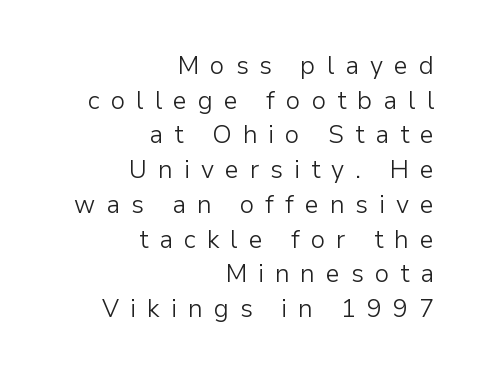
Q: Is the text bold? A: No.
Q: Is the text italic (slanted)? A: No, it is upright.
Q: Is the text underlined? A: No.
Q: How is the paragraph aligned? A: Right-aligned.
Q: Is the spacing between letters normal or unusually wide? A: Unusually wide.
Q: Is the spacing between lines tight, normal or loose? A: Normal.
